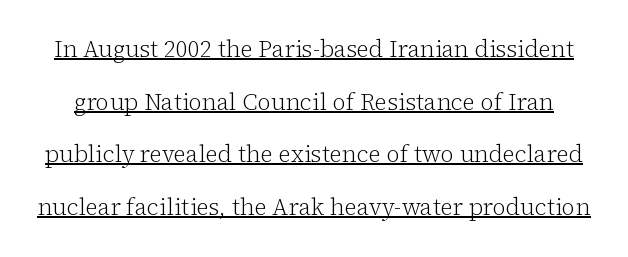
The image shows 23 px text type, upright; set loose line spacing (2.29x), normal letter spacing, underlined.
